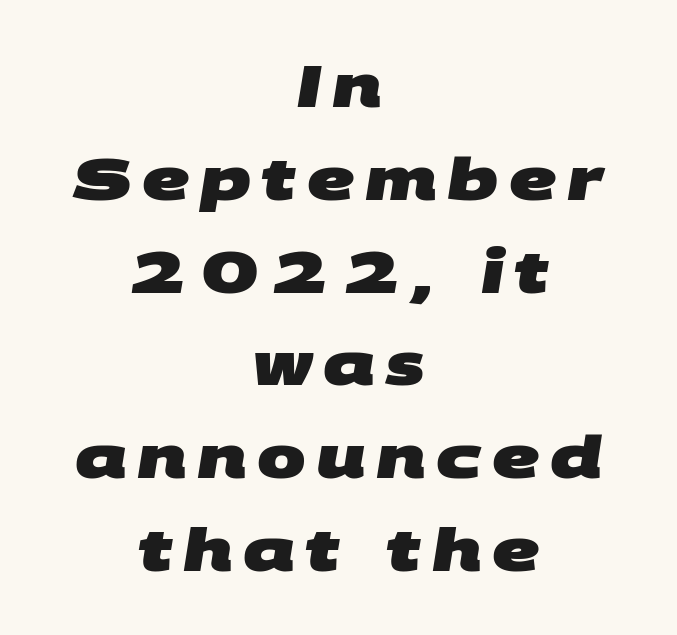
Caption: multi-line text, centered on the measure. Serifs: no, the terminals of the letterforms are clean. Quick note: underline off. Interline gaps are of average width in this sample.
